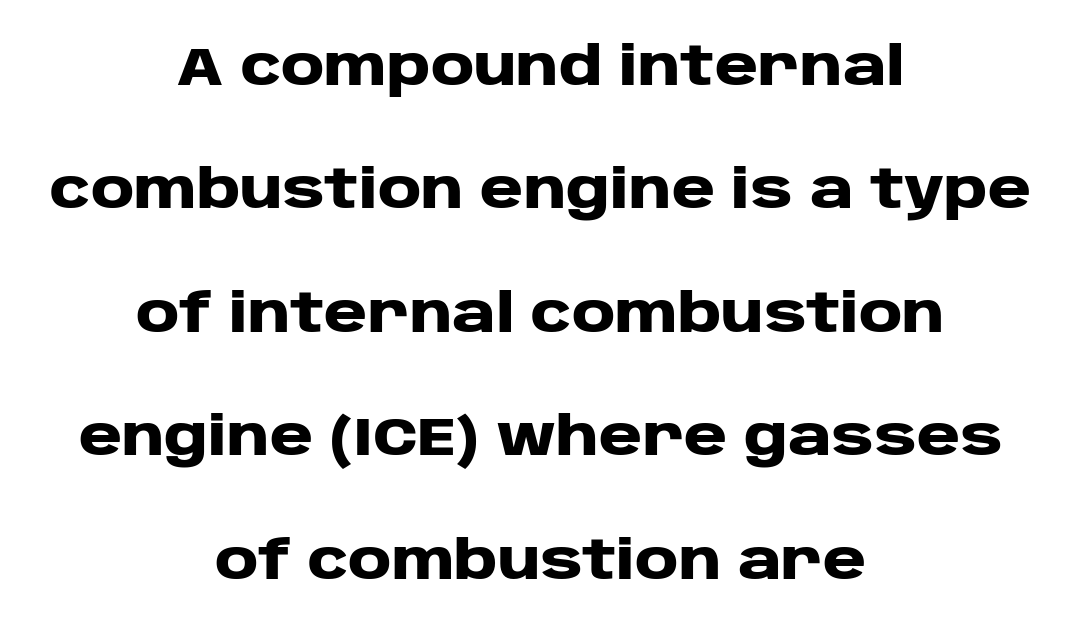
Is the block centered? Yes — each line is placed symmetrically about the middle. Upright lettering throughout. Heavy-handed strokes throughout: this text is bold. If you measured baseline to baseline, you'd find a long distance. Note the varied advance widths — an 'i' is clearly narrower than an 'm'.
